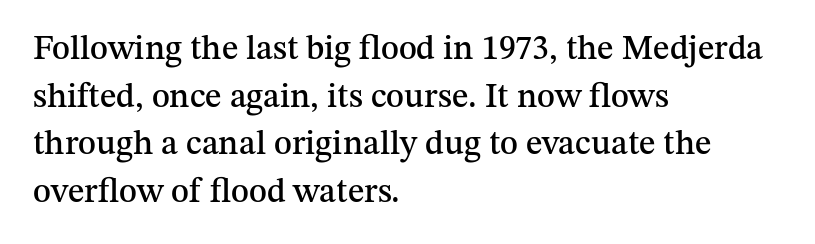
The image shows 34 px serif type, upright; set left-aligned, normal line spacing (1.4x), normal letter spacing, not underlined; medium stroke contrast and a medium x-height.
